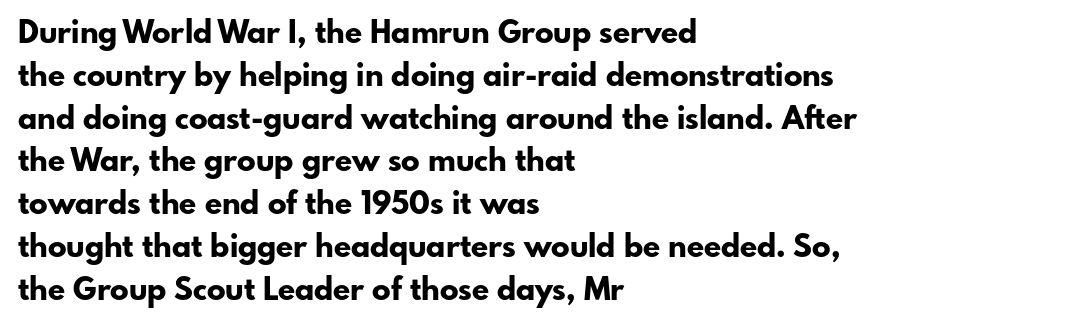
The image shows 31 px bold sans-serif type, upright; set left-aligned, normal line spacing (1.38x), normal letter spacing, not underlined; low stroke contrast and a small x-height.
